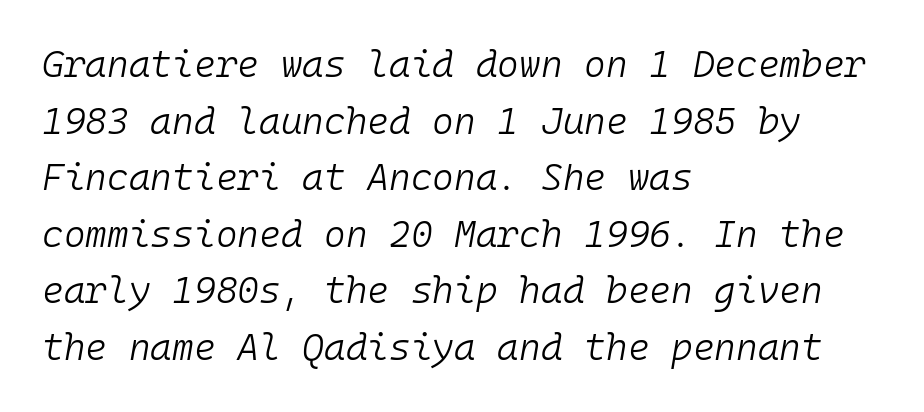
The image shows 37 px light type, italic (leaning right), monospaced; set left-aligned, normal line spacing (1.53x), normal letter spacing, not underlined; low stroke contrast and a medium x-height.
